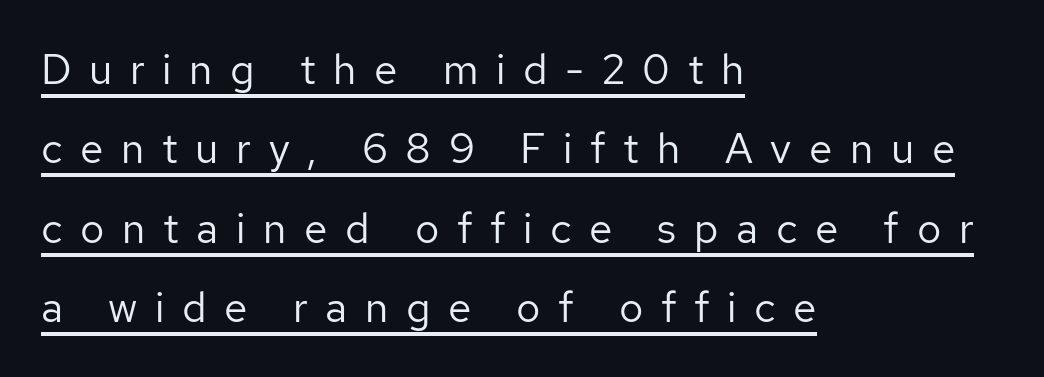
Q: Is the text bold? A: No.
Q: Is the text italic (slanted)? A: No, it is upright.
Q: Is the typeface a serif or a sans-serif typeface? A: Sans-serif.
Q: Is the text underlined? A: Yes.
Q: How is the paragraph aligned? A: Left-aligned.
Q: Is the spacing between letters normal or unusually wide? A: Unusually wide.
Q: Width (condensed, normal, or wide)? A: Normal.
Q: Stroke contrast? A: Low.
Q: x-height? A: Medium.
Q: Monospaced? A: No.
